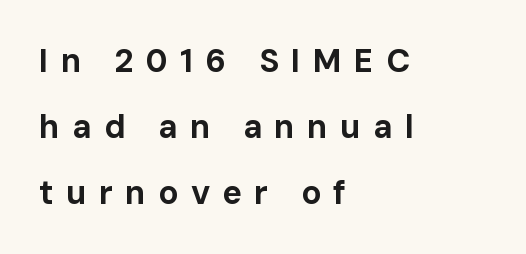
The image shows 33 px bold sans-serif type, upright; set left-aligned, loose line spacing (2.0x), unusually wide letter spacing (+0.37 em), not underlined; low stroke contrast and a medium x-height.
